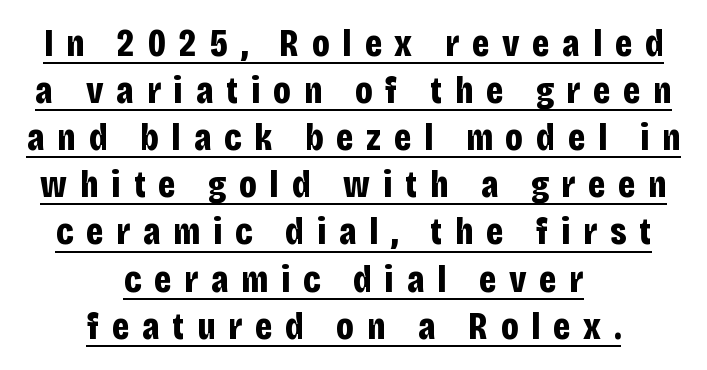
{"serif": "no", "italic": "no", "bold": "yes", "weight": "bold", "width": "condensed", "stroke_contrast": "low", "x_height": "large", "monospaced": "no", "underline": "yes", "align": "center", "line_spacing_ratio": 1.24, "letter_spacing": "wide", "letter_spacing_em": 0.34, "glyph_px": 38}
